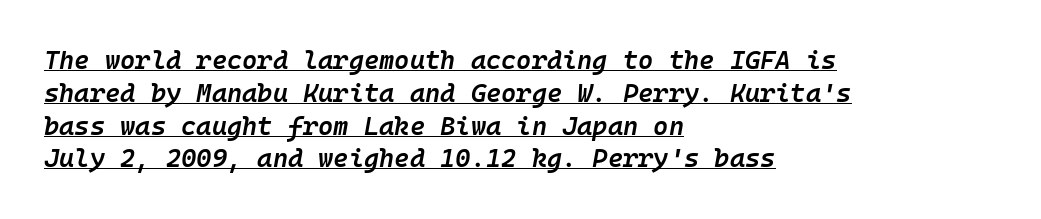
{"italic": "yes", "lean": "right", "slant_degrees": 10, "bold": "semi", "underline": "yes", "align": "left", "line_spacing": "normal", "line_spacing_ratio": 1.26, "letter_spacing": "normal", "letter_spacing_em": 0.0, "glyph_px": 26}
